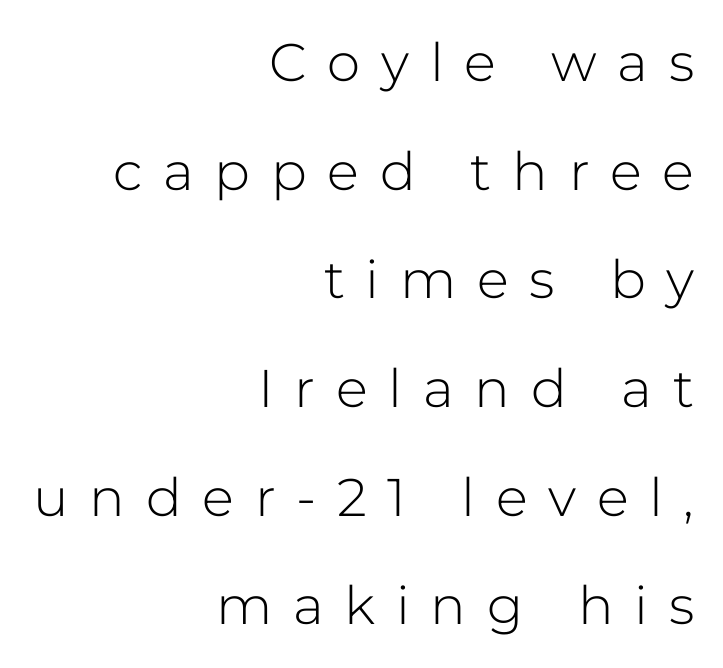
The image shows 53 px light sans-serif type, upright; set right-aligned, loose line spacing (2.05x), unusually wide letter spacing (+0.39 em), not underlined; low stroke contrast and a medium x-height.
